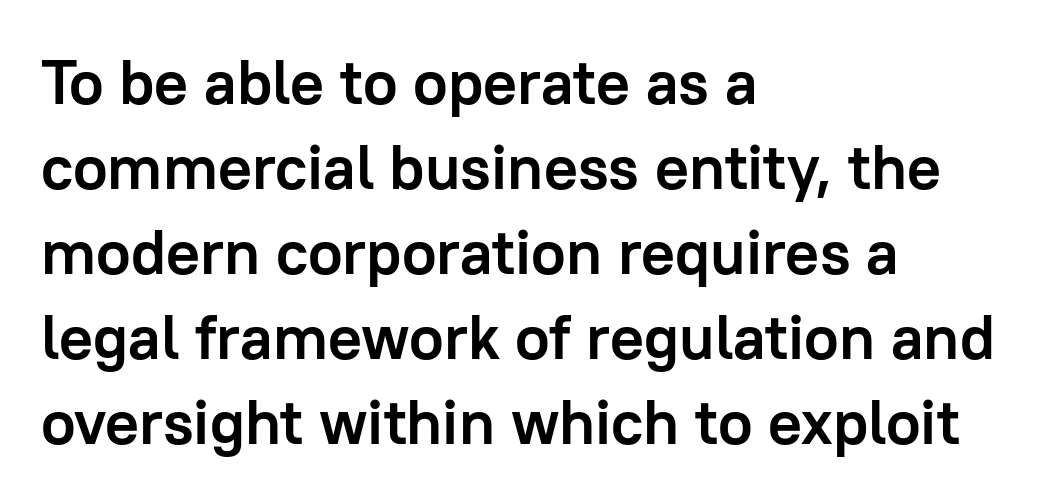
The image shows 63 px semibold sans-serif type, upright; set left-aligned, normal line spacing (1.35x), normal letter spacing, not underlined; low stroke contrast and a medium x-height.
